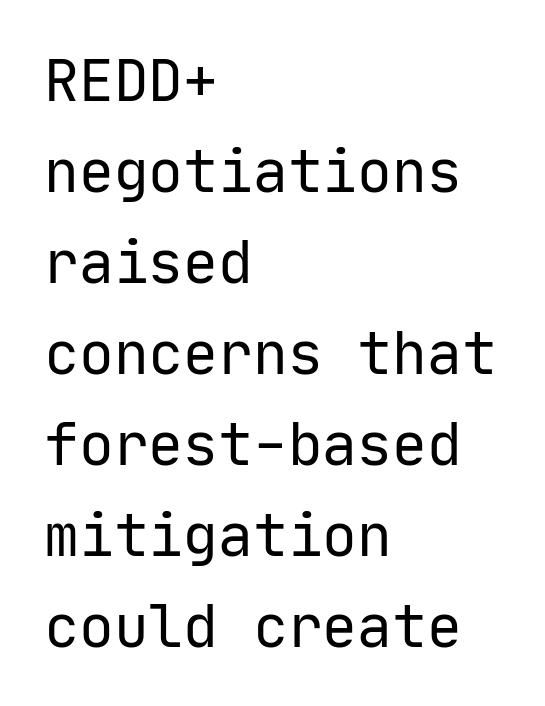
{"serif": "no", "italic": "no", "bold": "no", "weight": "regular", "width": "normal", "stroke_contrast": "low", "x_height": "medium", "monospaced": "yes", "underline": "no", "align": "left", "line_spacing": "normal", "line_spacing_ratio": 1.57, "letter_spacing": "normal", "letter_spacing_em": 0.0, "glyph_px": 58}
